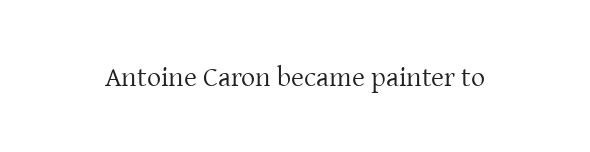
The image shows 28 px regular-weight serif type, upright; set normal letter spacing, not underlined; low stroke contrast and a medium x-height.
